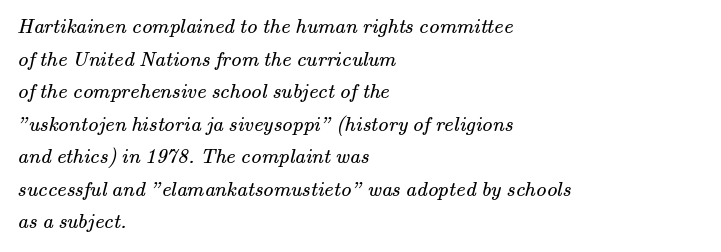
The image shows 21 px text type; set left-aligned, normal line spacing (1.55x), normal letter spacing, not underlined.
